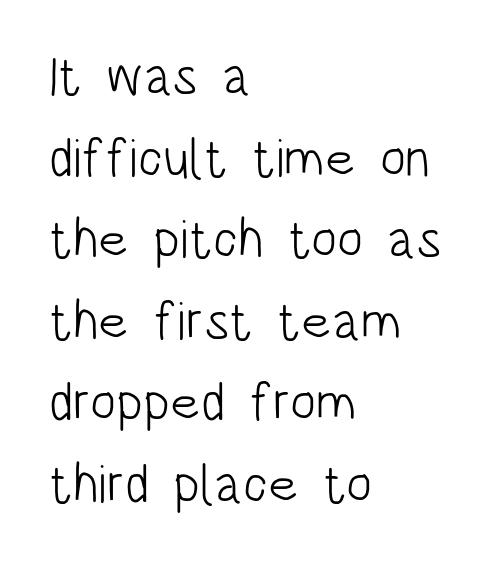
Q: Is the text bold? A: No.
Q: Is the text italic (slanted)? A: No, it is upright.
Q: Is the typeface a serif or a sans-serif typeface? A: Sans-serif.
Q: Is the text underlined? A: No.
Q: How is the paragraph aligned? A: Left-aligned.
Q: Is the spacing between letters normal or unusually wide? A: Normal.
Q: Is the spacing between lines tight, normal or loose? A: Normal.
Q: Width (condensed, normal, or wide)? A: Condensed.
Q: Stroke contrast? A: Low.
Q: x-height? A: Large.
Q: Monospaced? A: No.
